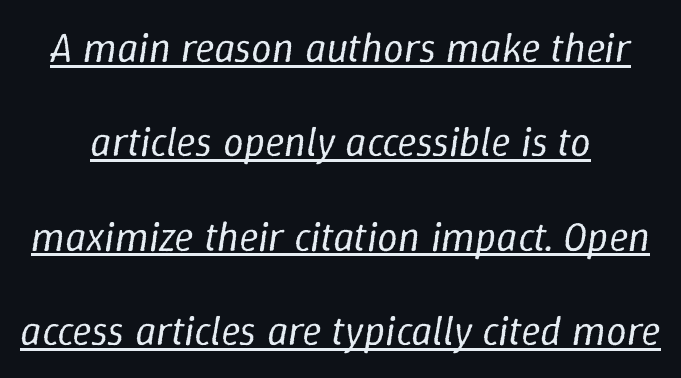
There's an unmistakable incline to the writing here. The lines in this sample share a center point and differ in where they start and stop. A baseline rule has been typeset under these characters. Vertically, the passage feels expansive, rows floating well apart.
